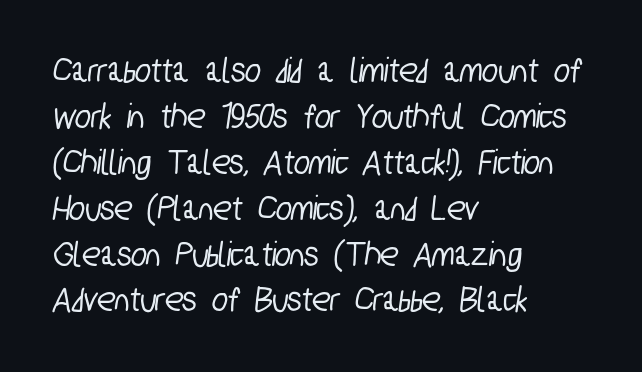
Q: Is the typeface a serif or a sans-serif typeface? A: Sans-serif.
Q: Is the text underlined? A: No.
Q: How is the paragraph aligned? A: Left-aligned.
Q: Is the spacing between letters normal or unusually wide? A: Normal.
Q: Width (condensed, normal, or wide)? A: Condensed.
Q: Stroke contrast? A: Low.
Q: x-height? A: Medium.
Q: Monospaced? A: No.
